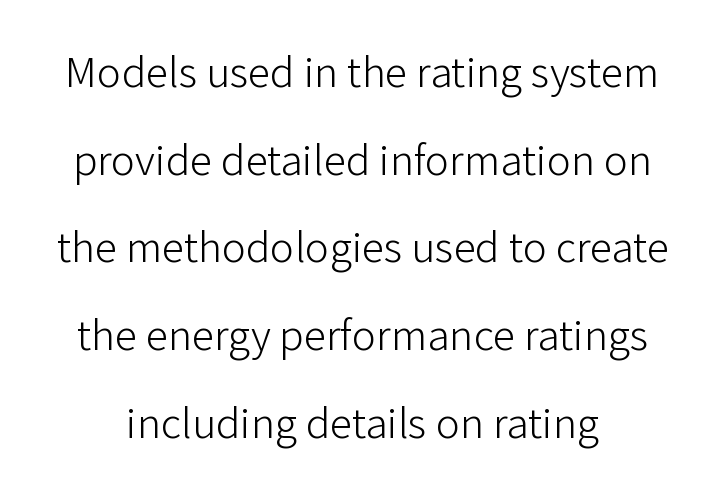
{"serif": "no", "italic": "no", "bold": "no", "weight": "light", "width": "normal", "stroke_contrast": "low", "x_height": "medium", "monospaced": "no", "underline": "no", "line_spacing": "loose", "line_spacing_ratio": 1.95, "letter_spacing": "normal", "letter_spacing_em": 0.0, "glyph_px": 45}
